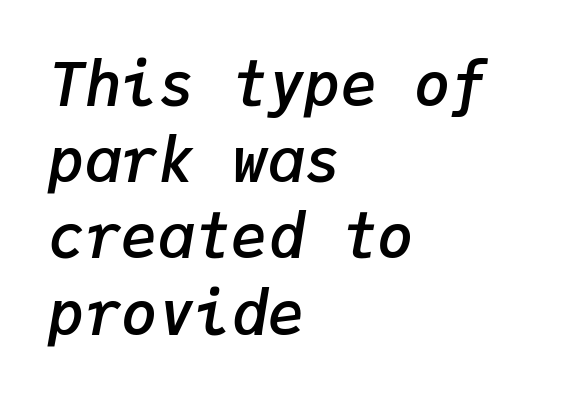
Q: Is the text bold? A: Semi-bold.
Q: Is the text italic (slanted)? A: Yes, it leans right by about 9 degrees.
Q: Is the text underlined? A: No.
Q: How is the paragraph aligned? A: Left-aligned.
Q: Is the spacing between letters normal or unusually wide? A: Normal.
Q: Is the spacing between lines tight, normal or loose? A: Normal.
Q: Width (condensed, normal, or wide)? A: Normal.
Q: Stroke contrast? A: Low.
Q: x-height? A: Medium.
Q: Monospaced? A: Yes.
